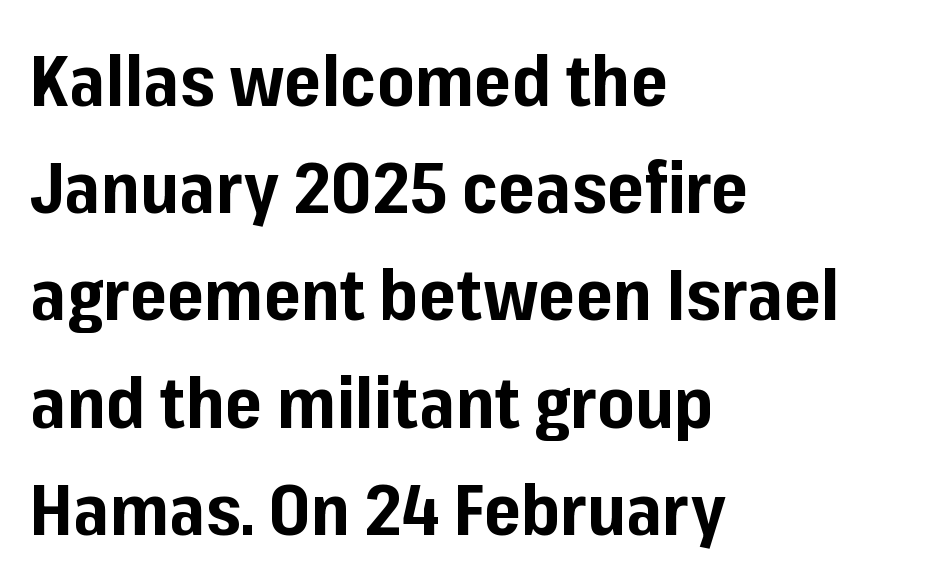
This is roman type, the default non-slanted kind. The lines are quadded left. Are there feet on the stems? There aren't — it's a sans. Its strokes are broad and dark, the hallmark of bold type. The gaps between neighbouring characters are ordinary and unremarkable.
